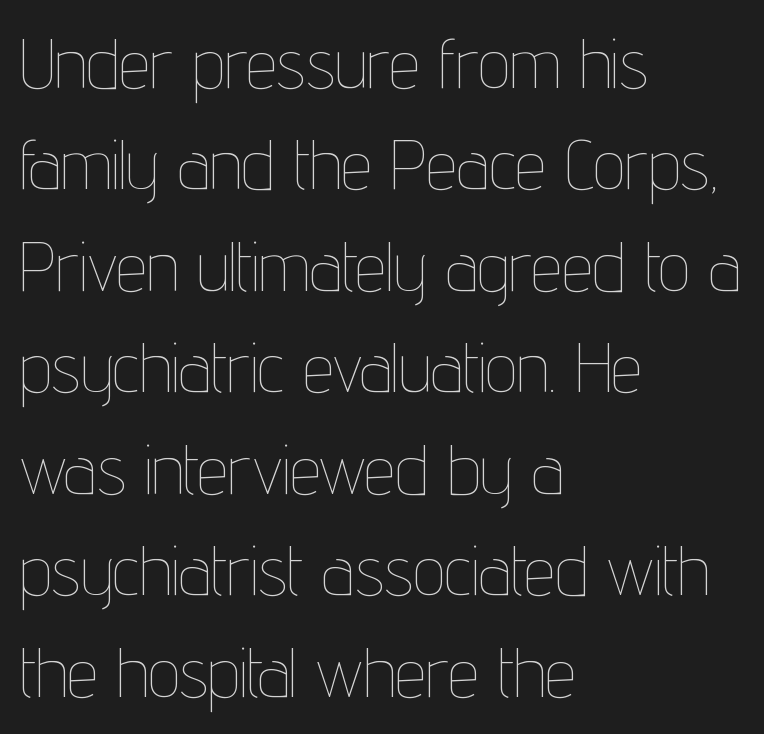
Q: Is the text bold? A: No.
Q: Is the text italic (slanted)? A: No, it is upright.
Q: Is the text underlined? A: No.
Q: How is the paragraph aligned? A: Left-aligned.
Q: Is the spacing between letters normal or unusually wide? A: Normal.
Q: Is the spacing between lines tight, normal or loose? A: Normal.
Q: Width (condensed, normal, or wide)? A: Condensed.
Q: Stroke contrast? A: Low.
Q: x-height? A: Medium.
Q: Monospaced? A: No.
